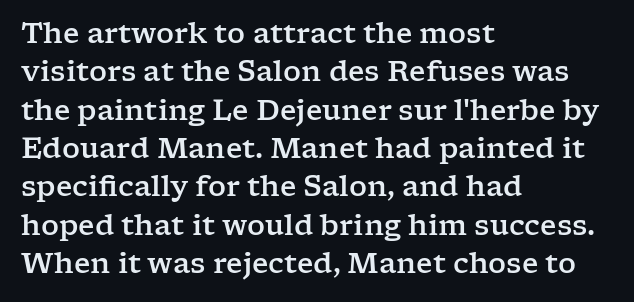
Q: Is the text italic (slanted)? A: No, it is upright.
Q: Is the typeface a serif or a sans-serif typeface? A: Serif.
Q: Is the text underlined? A: No.
Q: How is the paragraph aligned? A: Left-aligned.
Q: Is the spacing between letters normal or unusually wide? A: Normal.
Q: Is the spacing between lines tight, normal or loose? A: Normal.
Q: Width (condensed, normal, or wide)? A: Wide.
Q: Stroke contrast? A: Low.
Q: x-height? A: Medium.
Q: Monospaced? A: No.
